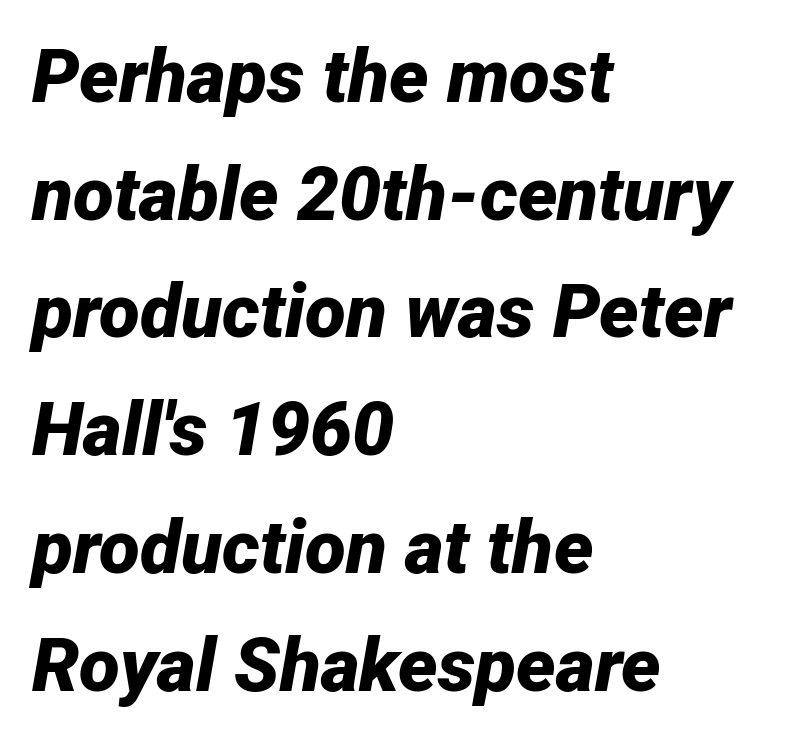
{"italic": "yes", "lean": "right", "slant_degrees": 12, "bold": "yes", "weight": "bold", "width": "normal", "stroke_contrast": "low", "x_height": "medium", "monospaced": "no", "underline": "no", "align": "left", "line_spacing": "normal", "line_spacing_ratio": 1.57, "letter_spacing": "normal", "letter_spacing_em": 0.0, "glyph_px": 75}
